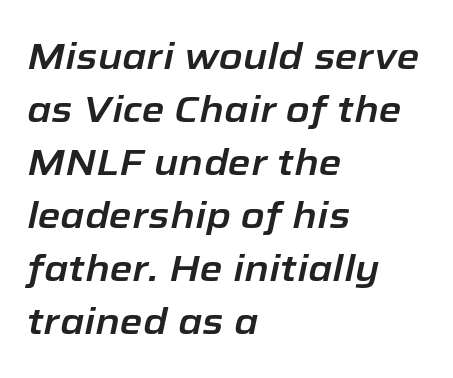
These lines were composed using italics. One-word summary of the alignment: left. The rendering uses natural spacing where letterforms have individual widths. Does the leading feel generous? No, just average. The letters sit at their default tracking, neither squeezed nor spread.
